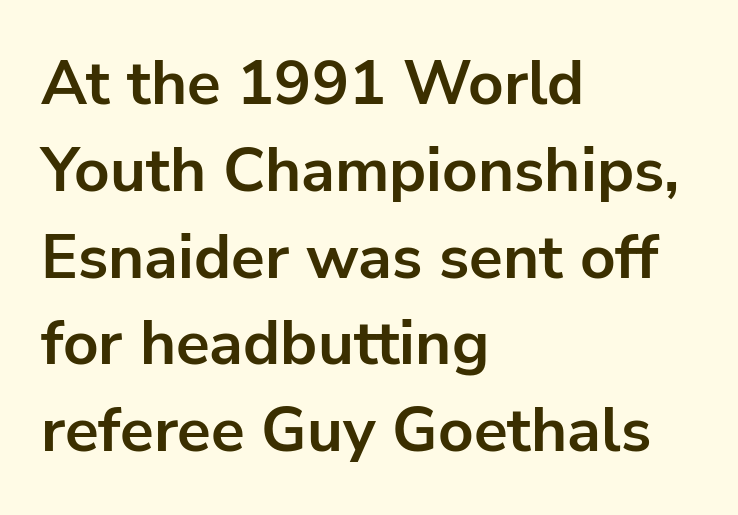
The image shows 62 px bold sans-serif type, upright; set left-aligned, normal line spacing (1.4x), normal letter spacing, not underlined; low stroke contrast and a medium x-height.
